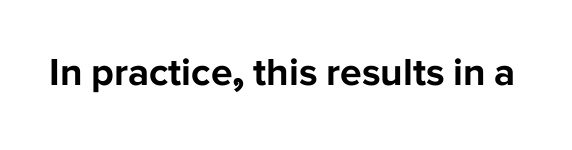
The image shows 39 px bold sans-serif type, upright; set normal letter spacing, not underlined; low stroke contrast and a medium x-height.
